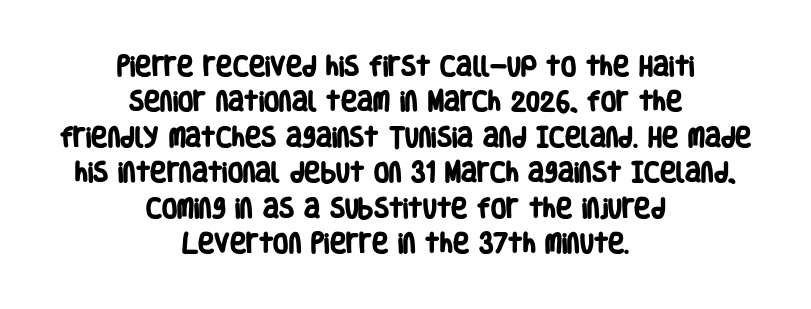
{"bold": "yes", "underline": "no", "align": "center", "line_spacing": "normal", "line_spacing_ratio": 1.61, "letter_spacing": "normal", "letter_spacing_em": 0.0, "glyph_px": 22}
